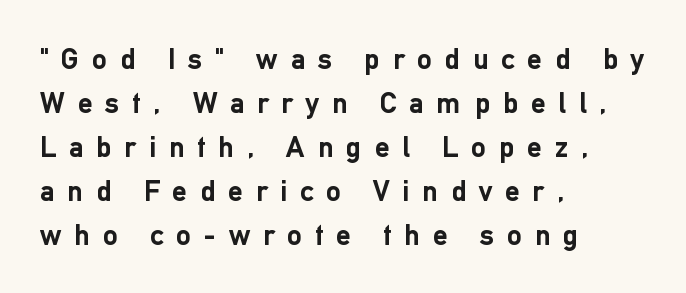
{"serif": "no", "italic": "no", "bold": "yes", "weight": "semibold", "width": "normal", "stroke_contrast": "low", "x_height": "medium", "monospaced": "no", "underline": "no", "align": "left", "line_spacing": "normal", "line_spacing_ratio": 1.47, "letter_spacing": "wide", "letter_spacing_em": 0.42, "glyph_px": 30}
